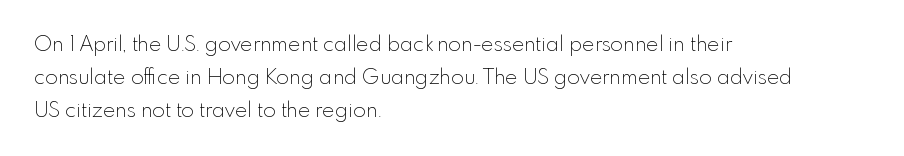
{"italic": "no", "bold": "no", "underline": "no", "align": "left", "line_spacing": "normal", "line_spacing_ratio": 1.56, "letter_spacing": "normal", "letter_spacing_em": 0.0, "glyph_px": 21}
